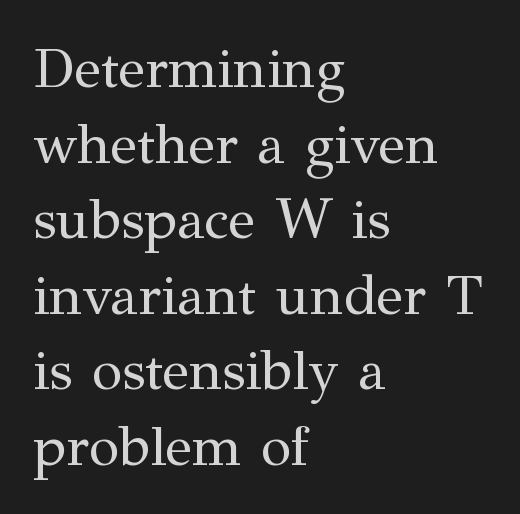
The image shows 56 px regular-weight serif type, upright; set left-aligned, normal line spacing (1.35x), normal letter spacing, not underlined; medium stroke contrast and a medium x-height.
